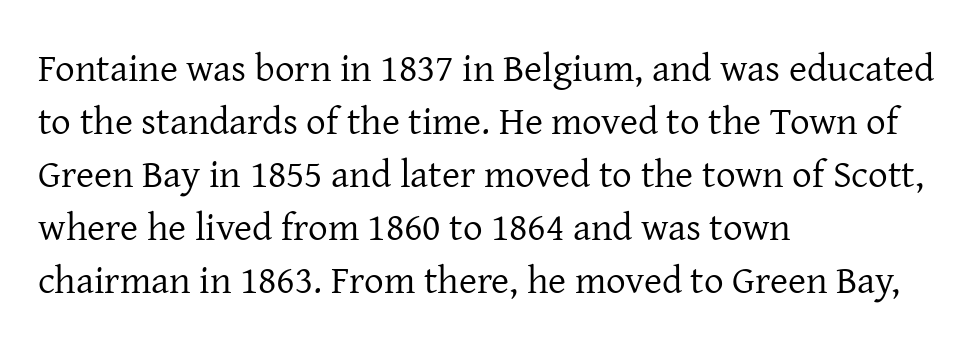
Q: Is the text bold? A: No.
Q: Is the text italic (slanted)? A: No, it is upright.
Q: Is the typeface a serif or a sans-serif typeface? A: Serif.
Q: Is the text underlined? A: No.
Q: How is the paragraph aligned? A: Left-aligned.
Q: Is the spacing between letters normal or unusually wide? A: Normal.
Q: Is the spacing between lines tight, normal or loose? A: Normal.
Q: Width (condensed, normal, or wide)? A: Normal.
Q: Stroke contrast? A: Low.
Q: x-height? A: Medium.
Q: Monospaced? A: No.
